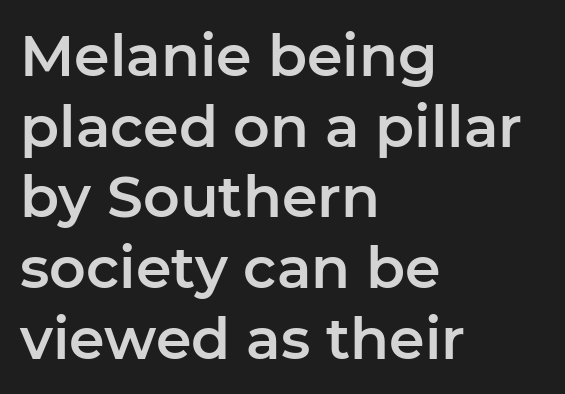
Q: Is the text italic (slanted)? A: No, it is upright.
Q: Is the typeface a serif or a sans-serif typeface? A: Sans-serif.
Q: Is the text underlined? A: No.
Q: How is the paragraph aligned? A: Left-aligned.
Q: Is the spacing between letters normal or unusually wide? A: Normal.
Q: Width (condensed, normal, or wide)? A: Normal.
Q: Stroke contrast? A: Low.
Q: x-height? A: Medium.
Q: Monospaced? A: No.
